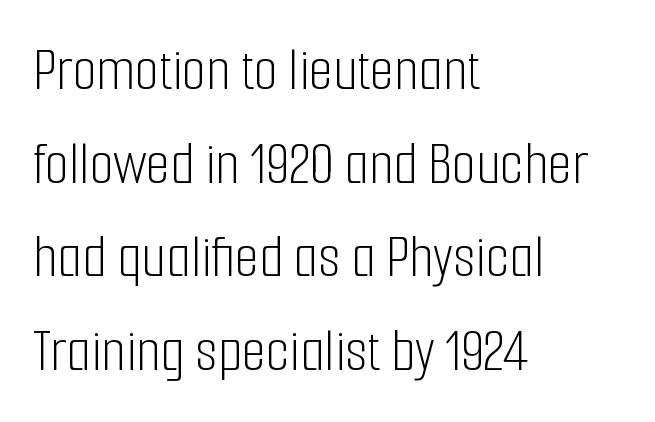
Q: Is the text bold? A: No.
Q: Is the text italic (slanted)? A: No, it is upright.
Q: Is the typeface a serif or a sans-serif typeface? A: Sans-serif.
Q: Is the text underlined? A: No.
Q: How is the paragraph aligned? A: Left-aligned.
Q: Is the spacing between letters normal or unusually wide? A: Normal.
Q: Is the spacing between lines tight, normal or loose? A: Normal.
Q: Width (condensed, normal, or wide)? A: Condensed.
Q: Stroke contrast? A: Low.
Q: x-height? A: Medium.
Q: Monospaced? A: No.
